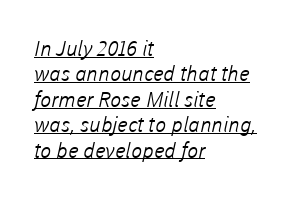
{"bold": "no", "underline": "yes", "align": "left", "line_spacing_ratio": 1.21, "letter_spacing": "normal", "letter_spacing_em": 0.0, "glyph_px": 21}
